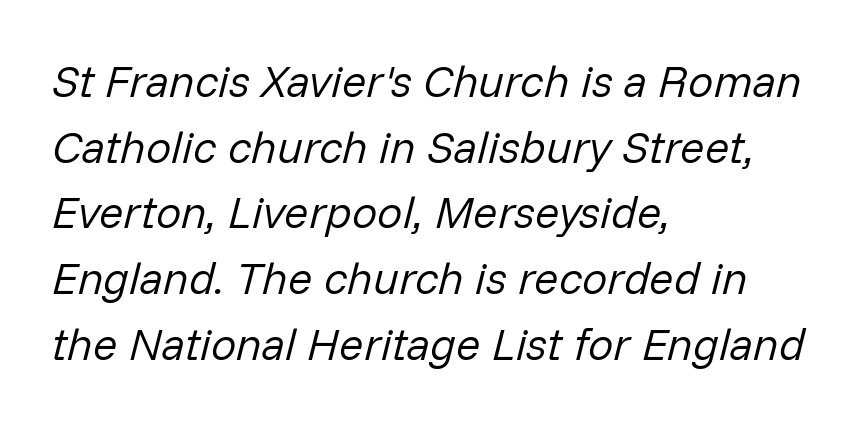
Counters stay open thanks to moderate or lighter strokes. Horizontal bands of white between lines are of average thickness. The font's italic variant was chosen for this text. The rendering uses natural spacing where letterforms have individual widths. Students, note that the glyphs here touch the page at normal intervals.
